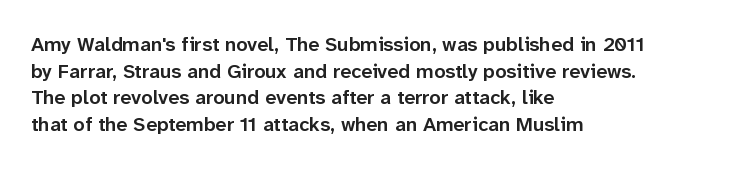
Q: Is the text bold? A: Semi-bold.
Q: Is the text italic (slanted)? A: No, it is upright.
Q: Is the text underlined? A: No.
Q: How is the paragraph aligned? A: Left-aligned.
Q: Is the spacing between letters normal or unusually wide? A: Normal.
Q: Is the spacing between lines tight, normal or loose? A: Normal.
